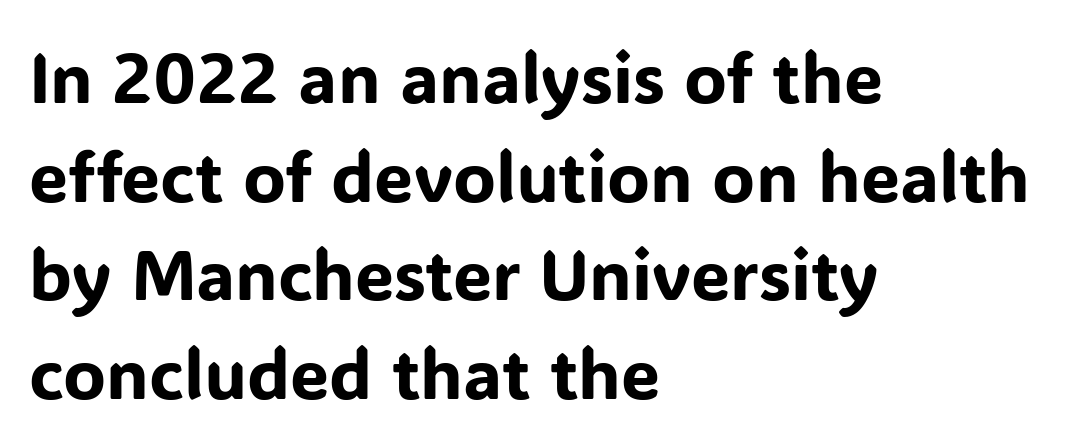
{"serif": "no", "italic": "no", "width": "normal", "stroke_contrast": "low", "x_height": "medium", "monospaced": "no", "underline": "no", "align": "left", "line_spacing": "normal", "line_spacing_ratio": 1.41, "letter_spacing": "normal", "letter_spacing_em": 0.0, "glyph_px": 70}
